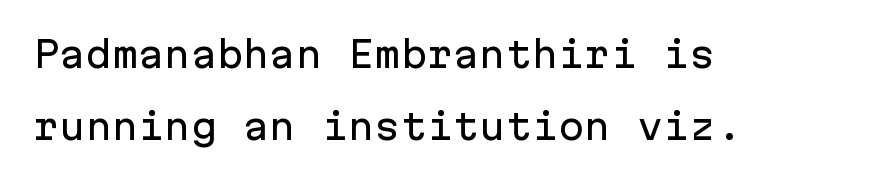
{"serif": "no", "italic": "no", "width": "normal", "stroke_contrast": "low", "x_height": "medium", "monospaced": "yes", "underline": "no", "align": "left", "line_spacing": "loose", "line_spacing_ratio": 2.05, "letter_spacing": "normal", "letter_spacing_em": 0.0, "glyph_px": 35}
